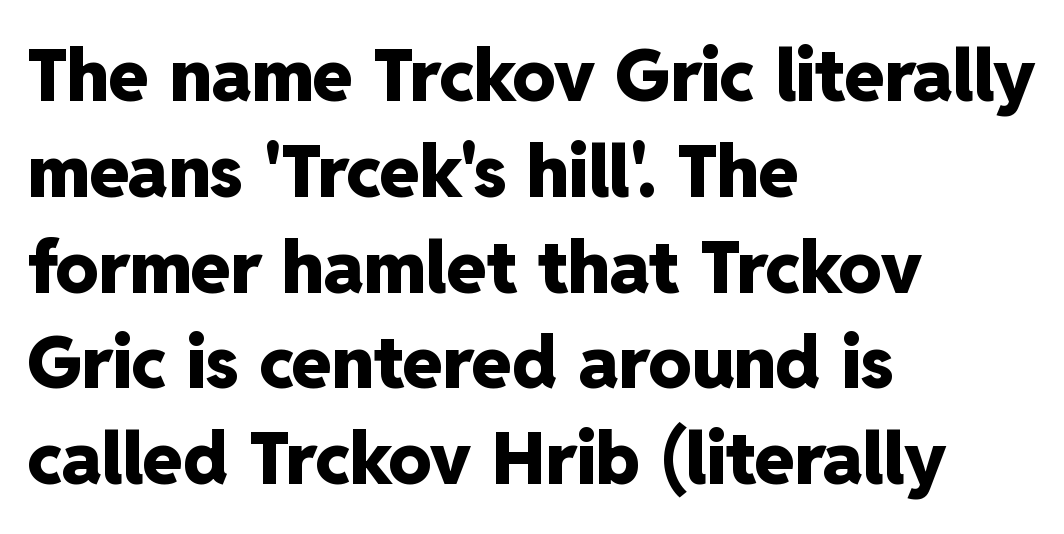
The image shows 72 px heavy sans-serif type, upright; set left-aligned, normal line spacing (1.33x), normal letter spacing, not underlined; low stroke contrast and a medium x-height.
